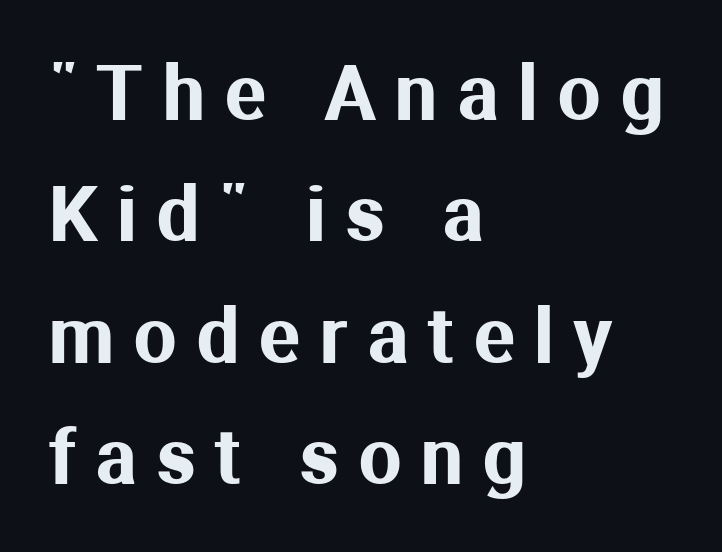
Q: Is the text italic (slanted)? A: No, it is upright.
Q: Is the typeface a serif or a sans-serif typeface? A: Sans-serif.
Q: Is the text underlined? A: No.
Q: How is the paragraph aligned? A: Left-aligned.
Q: Is the spacing between letters normal or unusually wide? A: Unusually wide.
Q: Is the spacing between lines tight, normal or loose? A: Normal.
Q: Width (condensed, normal, or wide)? A: Normal.
Q: Stroke contrast? A: Medium.
Q: x-height? A: Medium.
Q: Monospaced? A: No.
